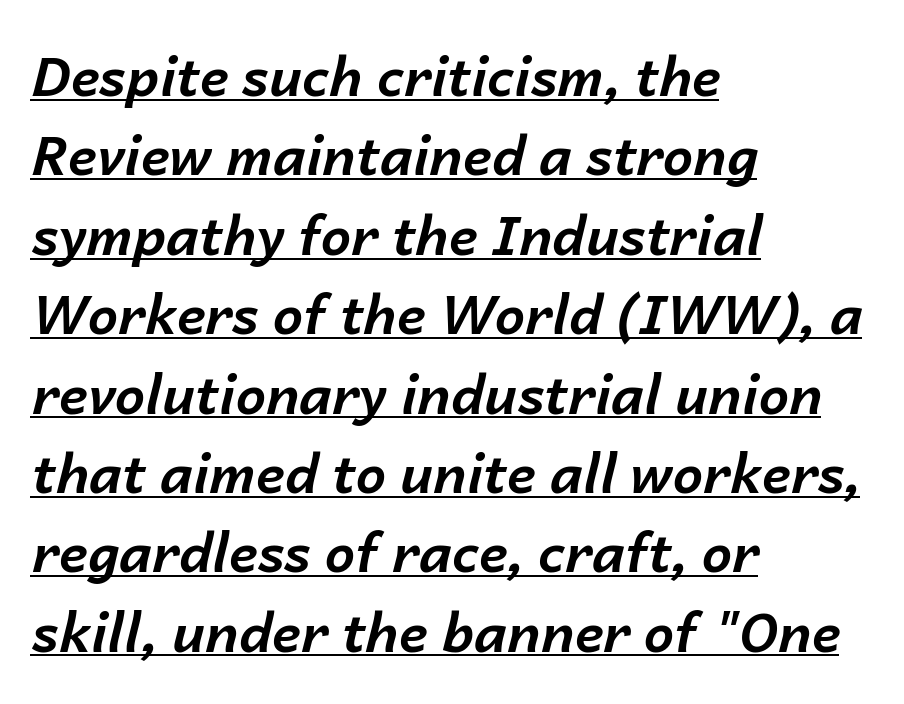
{"italic": "yes", "lean": "right", "slant_degrees": 14, "bold": "yes", "weight": "bold", "width": "normal", "stroke_contrast": "low", "x_height": "medium", "monospaced": "no", "underline": "yes", "align": "left", "line_spacing": "normal", "line_spacing_ratio": 1.47, "letter_spacing": "normal", "letter_spacing_em": 0.0, "glyph_px": 54}
